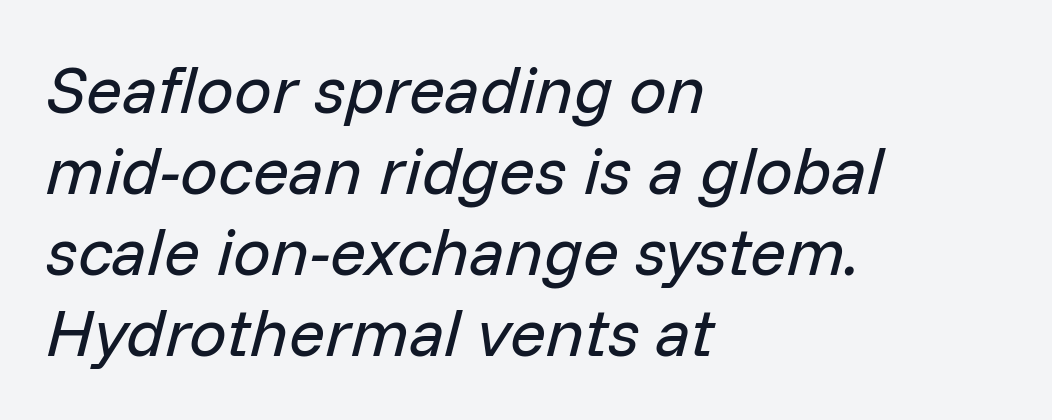
Letters have the restrained weight of plain body copy at most. When letters slant like this, we call the style italic. Varying glyph widths throughout — classic text-font behaviour. Rule under the text: the space is simply empty. Layout note: lines flush left. Does extra space separate the letters? No, they use regular spacing.
